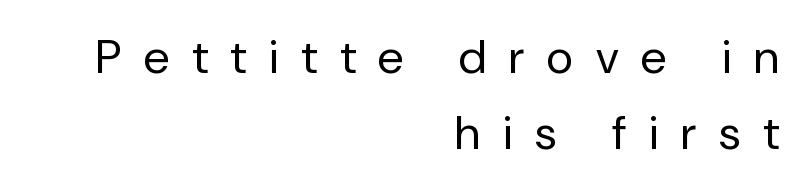
The image shows 47 px regular-weight sans-serif type, upright; set right-aligned, normal line spacing (1.61x), unusually wide letter spacing (+0.48 em), not underlined; low stroke contrast and a medium x-height.
